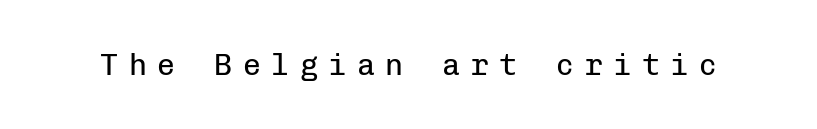
The image shows 30 px regular-weight sans-serif type, upright, monospaced; set unusually wide letter spacing (+0.35 em), not underlined; low stroke contrast and a medium x-height.
